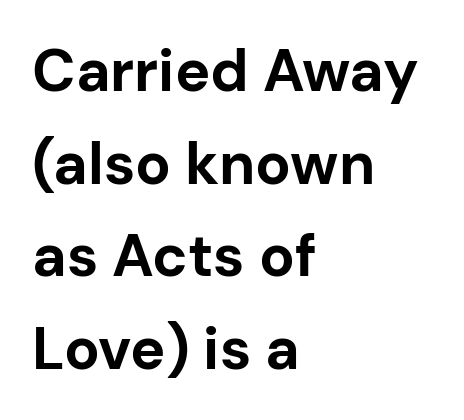
The ragged edge is on the right, which tells us the setting is flush left. Quick note: underline off. Posture: straight, roman, zero tilt. Classification — sans serif. Standard letterfit; no display-style spreading of the glyphs.
